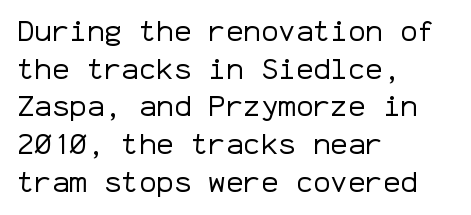
Q: Is the text bold? A: No.
Q: Is the text italic (slanted)? A: No, it is upright.
Q: Is the typeface a serif or a sans-serif typeface? A: Sans-serif.
Q: Is the text underlined? A: No.
Q: How is the paragraph aligned? A: Left-aligned.
Q: Is the spacing between letters normal or unusually wide? A: Normal.
Q: Is the spacing between lines tight, normal or loose? A: Normal.
Q: Width (condensed, normal, or wide)? A: Normal.
Q: Stroke contrast? A: Low.
Q: x-height? A: Medium.
Q: Monospaced? A: Yes.
